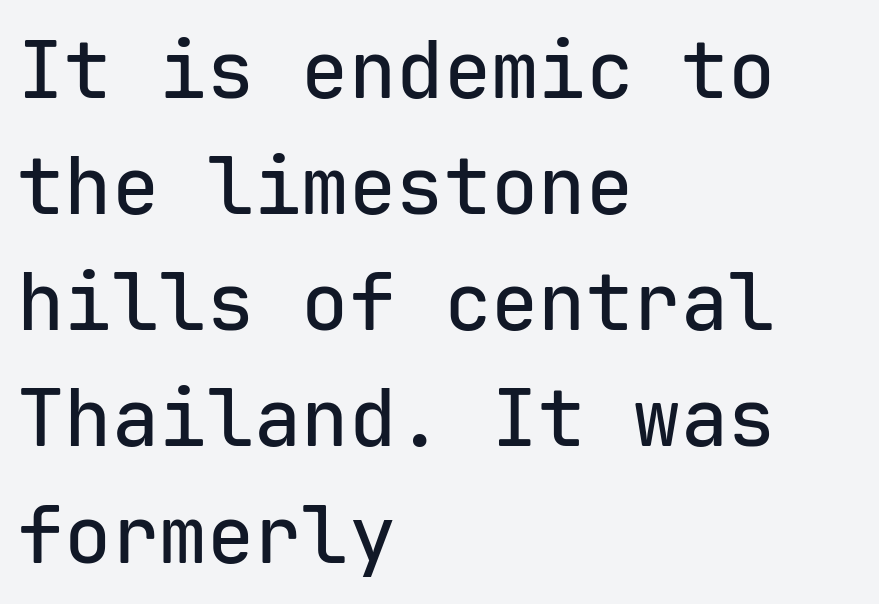
Q: Is the text italic (slanted)? A: No, it is upright.
Q: Is the typeface a serif or a sans-serif typeface? A: Sans-serif.
Q: Is the text underlined? A: No.
Q: How is the paragraph aligned? A: Left-aligned.
Q: Is the spacing between letters normal or unusually wide? A: Normal.
Q: Is the spacing between lines tight, normal or loose? A: Normal.
Q: Width (condensed, normal, or wide)? A: Normal.
Q: Stroke contrast? A: Low.
Q: x-height? A: Medium.
Q: Monospaced? A: Yes.
